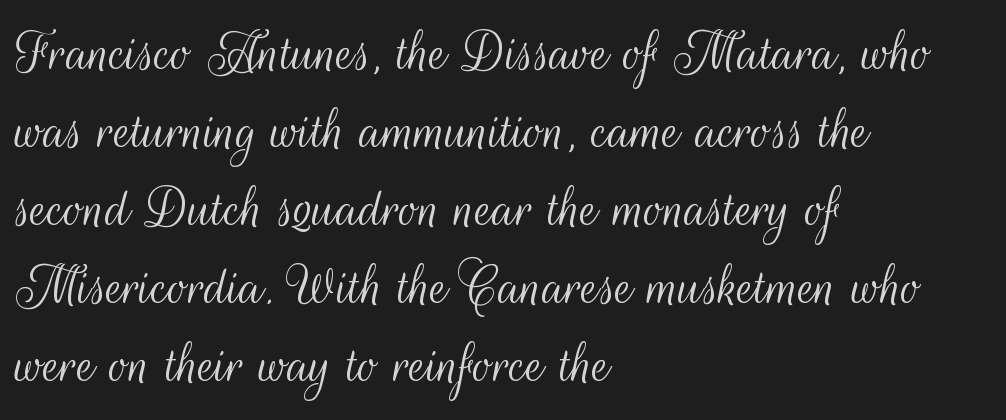
The image shows 63 px light, condensed sans-serif type; set left-aligned, line spacing 1.24x, normal letter spacing, not underlined; medium stroke contrast and a small x-height.
